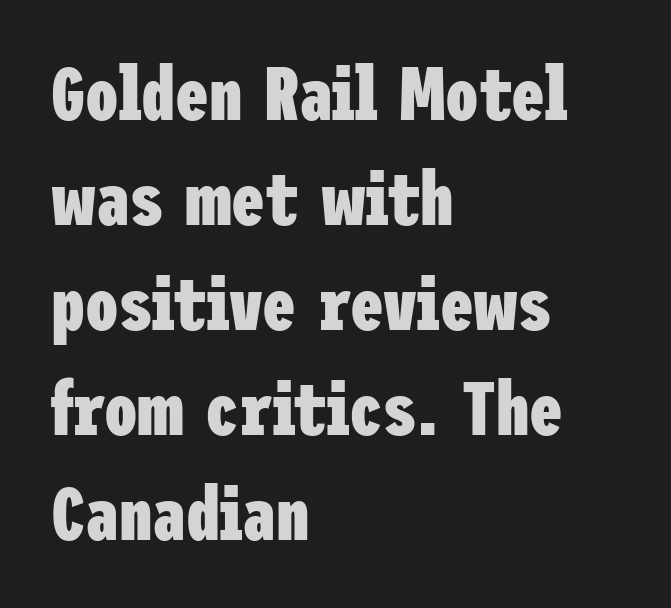
Q: Is the text bold? A: Yes.
Q: Is the text italic (slanted)? A: No, it is upright.
Q: Is the typeface a serif or a sans-serif typeface? A: Sans-serif.
Q: Is the text underlined? A: No.
Q: How is the paragraph aligned? A: Left-aligned.
Q: Is the spacing between letters normal or unusually wide? A: Normal.
Q: Is the spacing between lines tight, normal or loose? A: Normal.
Q: Width (condensed, normal, or wide)? A: Condensed.
Q: Stroke contrast? A: Low.
Q: x-height? A: Medium.
